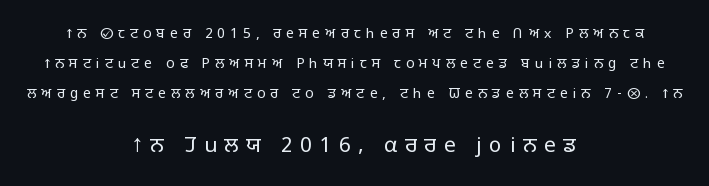
The image shows 21 px text type, upright; set centered, loose line spacing (2.14x), unusually wide letter spacing (+0.36 em), not underlined; the second (bottom) block is 1.5x larger.
